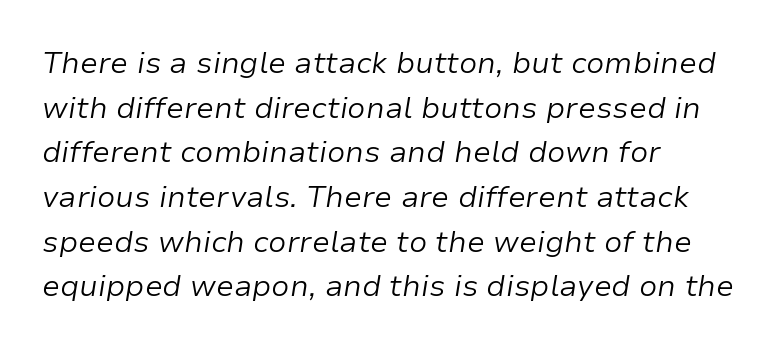
{"italic": "yes", "lean": "right", "slant_degrees": 9, "bold": "no", "weight": "light", "width": "normal", "stroke_contrast": "low", "x_height": "medium", "monospaced": "no", "underline": "no", "align": "left", "line_spacing": "normal", "line_spacing_ratio": 1.49, "letter_spacing": "normal", "letter_spacing_em": 0.0, "glyph_px": 30}
